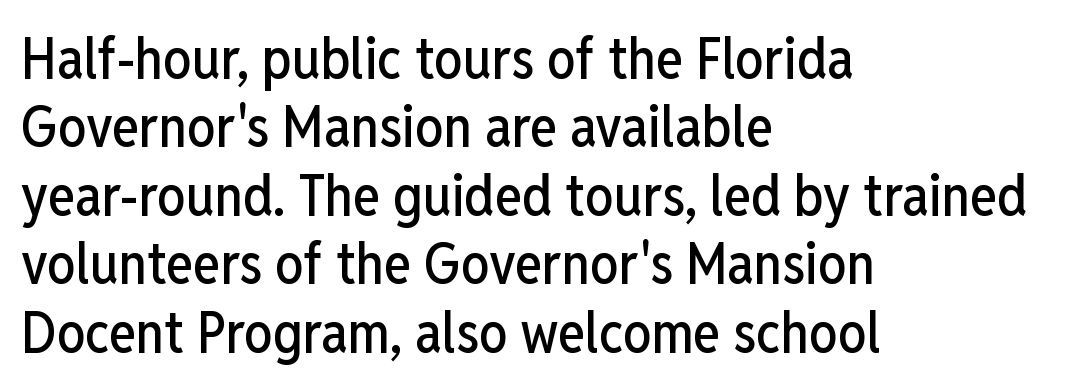
The image shows 57 px condensed sans-serif type, upright; set left-aligned, line spacing 1.2x, normal letter spacing, not underlined; low stroke contrast and a medium x-height.
